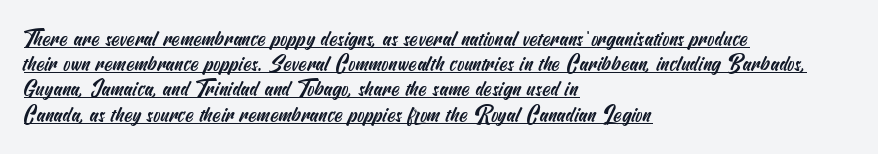
{"underline": "yes", "align": "left", "line_spacing_ratio": 1.2, "letter_spacing": "normal", "letter_spacing_em": 0.0, "glyph_px": 21}
